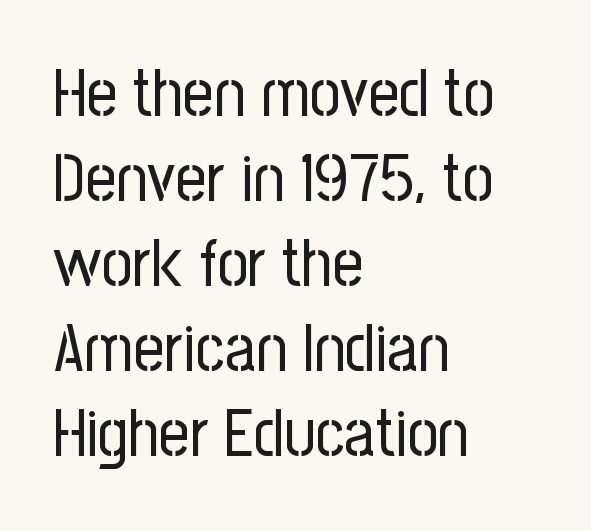
The image shows 67 px regular-weight, condensed sans-serif type, upright; set left-aligned, normal line spacing (1.27x), normal letter spacing, not underlined; low stroke contrast and a medium x-height.
